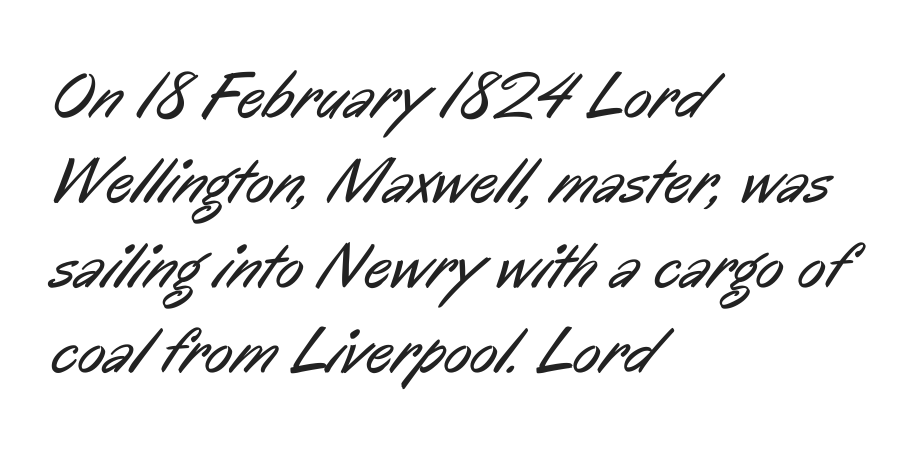
Q: Is the text bold? A: No.
Q: Is the typeface a serif or a sans-serif typeface? A: Sans-serif.
Q: Is the text underlined? A: No.
Q: How is the paragraph aligned? A: Left-aligned.
Q: Is the spacing between letters normal or unusually wide? A: Normal.
Q: Is the spacing between lines tight, normal or loose? A: Normal.
Q: Width (condensed, normal, or wide)? A: Condensed.
Q: Stroke contrast? A: Low.
Q: x-height? A: Medium.
Q: Monospaced? A: No.
